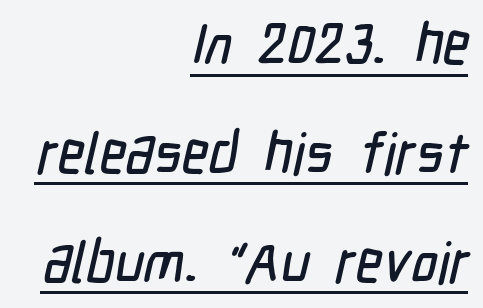
Q: Is the typeface a serif or a sans-serif typeface? A: Sans-serif.
Q: Is the text underlined? A: Yes.
Q: How is the paragraph aligned? A: Right-aligned.
Q: Is the spacing between letters normal or unusually wide? A: Normal.
Q: Is the spacing between lines tight, normal or loose? A: Loose.
Q: Width (condensed, normal, or wide)? A: Condensed.
Q: Stroke contrast? A: Low.
Q: x-height? A: Medium.
Q: Monospaced? A: No.
